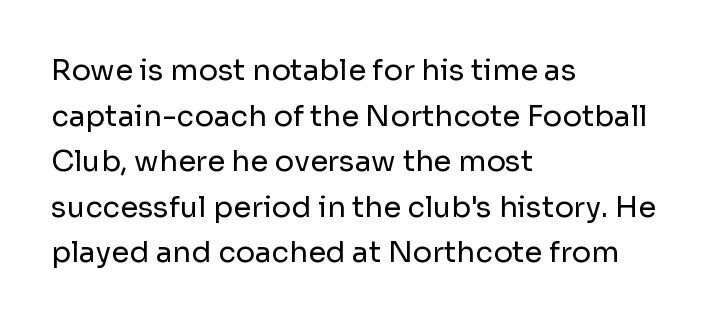
{"serif": "no", "italic": "no", "bold": "no", "weight": "regular", "width": "normal", "stroke_contrast": "low", "x_height": "medium", "monospaced": "no", "underline": "no", "align": "left", "line_spacing": "normal", "line_spacing_ratio": 1.57, "letter_spacing": "normal", "letter_spacing_em": 0.0, "glyph_px": 29}
